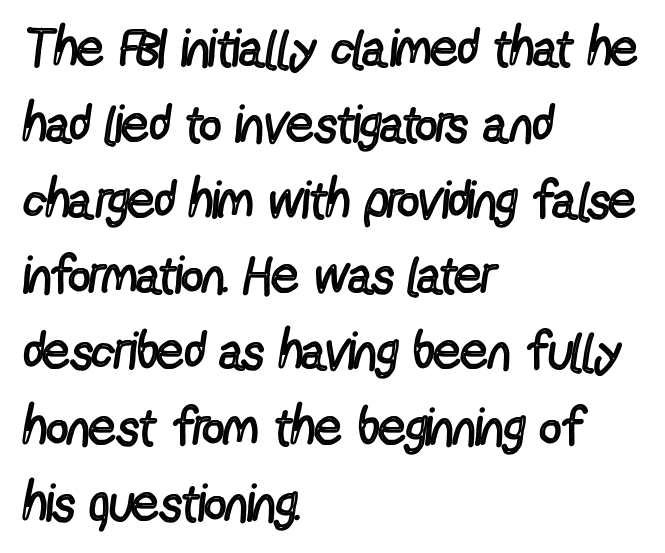
Think of a printed novel: that variable character pitch is what you see here. Horizontally, the lines are justified to the leading edge only. Does the type have serifs? No, each stem ends abruptly. Letters have the restrained weight of plain body copy at most. The space directly below the letters is spotless.
